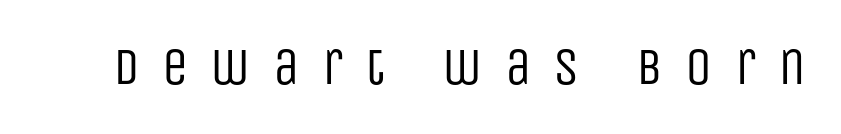
The image shows 53 px regular-weight, condensed sans-serif type, upright; set unusually wide letter spacing (+0.42 em), not underlined; low stroke contrast and a large x-height.
